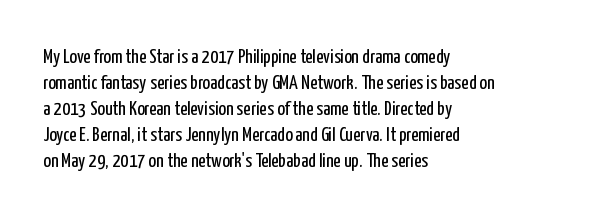
The image shows 20 px text type, upright; set left-aligned, normal line spacing (1.3x), normal letter spacing, not underlined.
